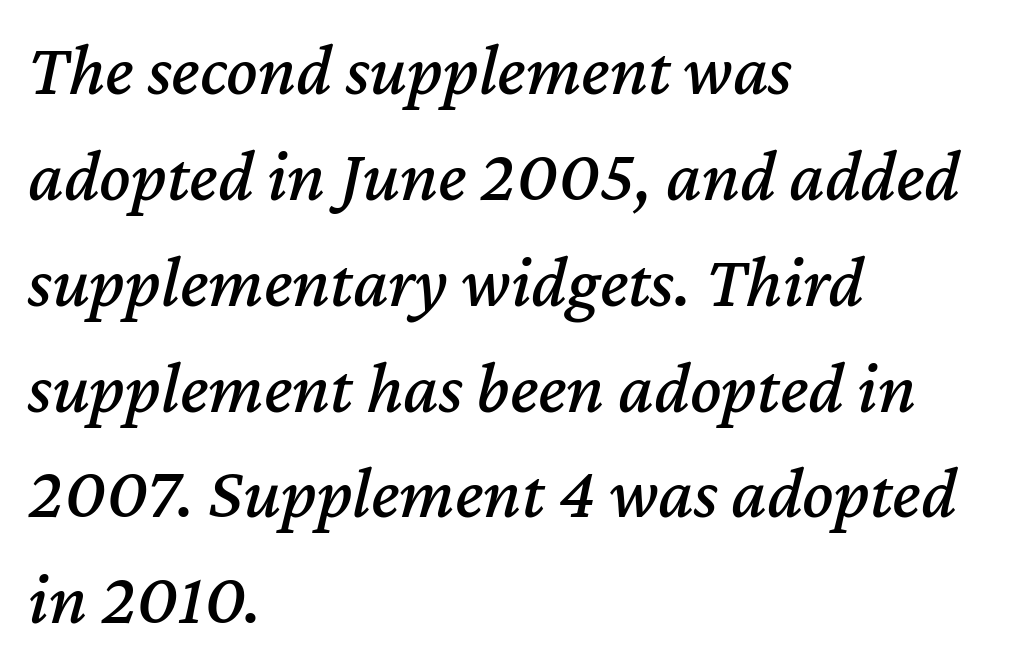
The paragraph shown leans on its left margin. A typesetter would call this leading conventional body-copy spacing. Characters are canted at an angle relative to the baseline's perpendicular. A bare baseline throughout the passage. You could not count columns in this text — the font is proportionally spaced. In terms of letterspacing, this is plain default setting.
